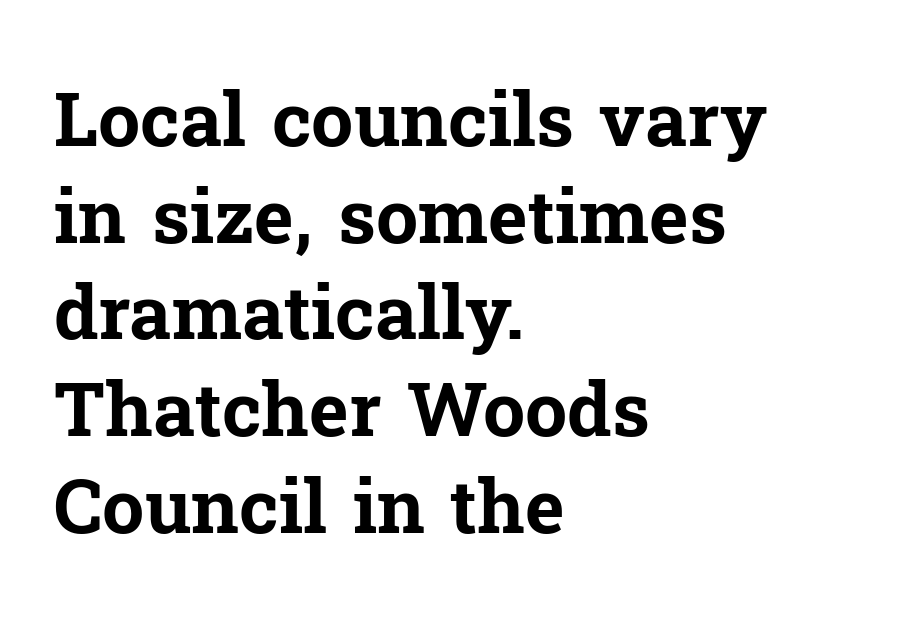
The image shows 75 px bold serif type, upright; set left-aligned, normal line spacing (1.29x), normal letter spacing, not underlined; low stroke contrast and a medium x-height.
